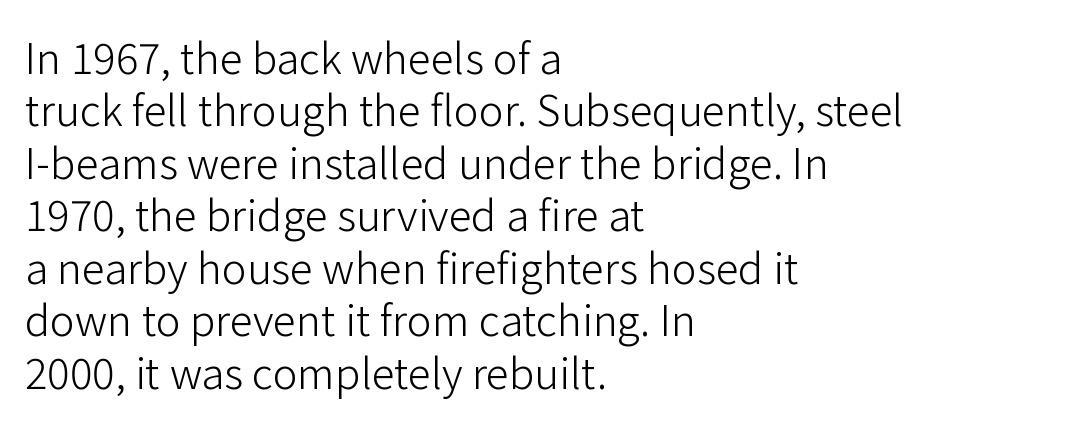
Look at the tracking — it's just the regular setting, nothing added. Each stroke keeps to a modest, everyday thickness or less. The baseline area is clear. A typesetter would call this proportional, since set widths differ per character. The vertical gap from one line to the next is medium. The rendering shows plain stroke endings on the letterforms — a sans-serif design.
